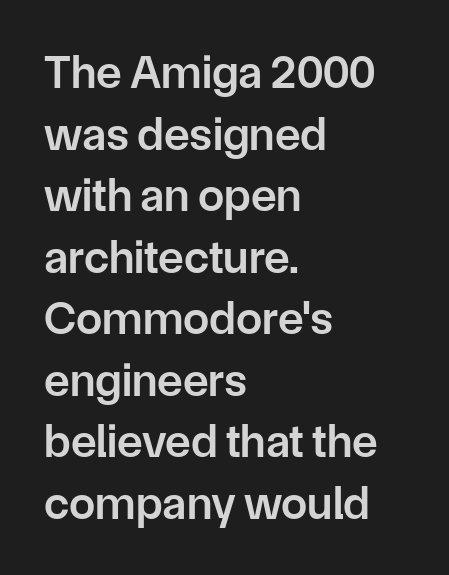
The image shows 47 px semibold sans-serif type, upright; set left-aligned, normal line spacing (1.31x), normal letter spacing, not underlined; low stroke contrast and a medium x-height.
